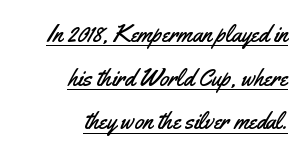
The image shows 24 px text type; set right-aligned, line spacing 1.82x, normal letter spacing, underlined.
